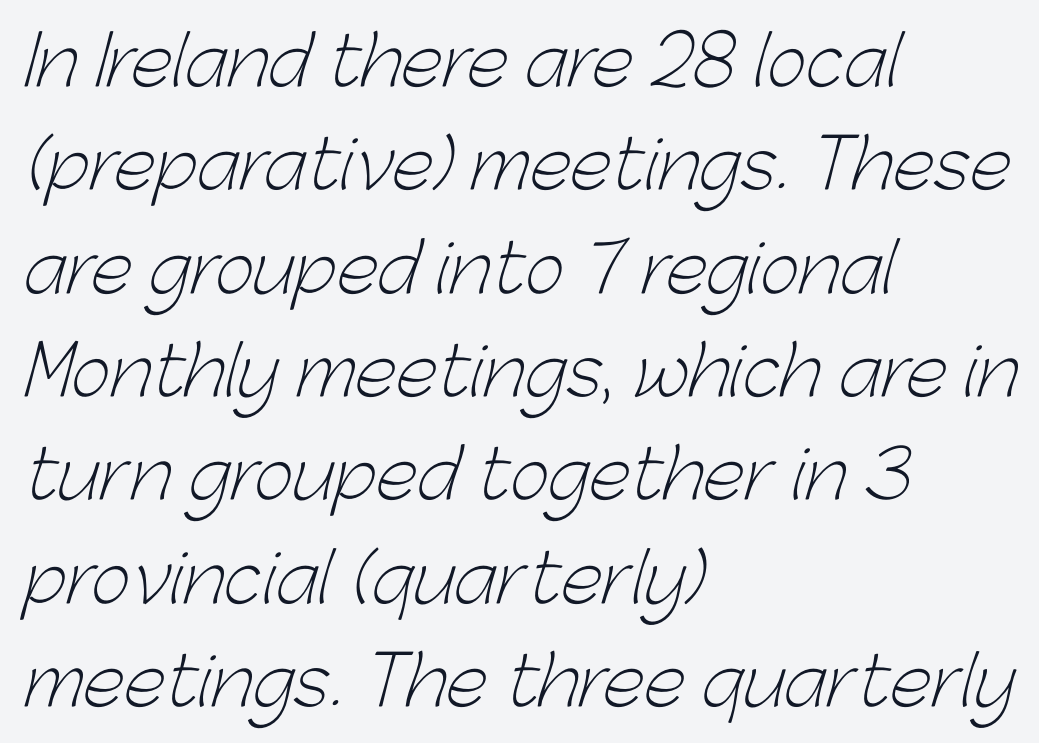
Q: Is the text bold? A: No.
Q: Is the typeface a serif or a sans-serif typeface? A: Sans-serif.
Q: Is the text underlined? A: No.
Q: How is the paragraph aligned? A: Left-aligned.
Q: Is the spacing between letters normal or unusually wide? A: Normal.
Q: Is the spacing between lines tight, normal or loose? A: Normal.
Q: Width (condensed, normal, or wide)? A: Normal.
Q: Stroke contrast? A: Low.
Q: x-height? A: Medium.
Q: Monospaced? A: No.
